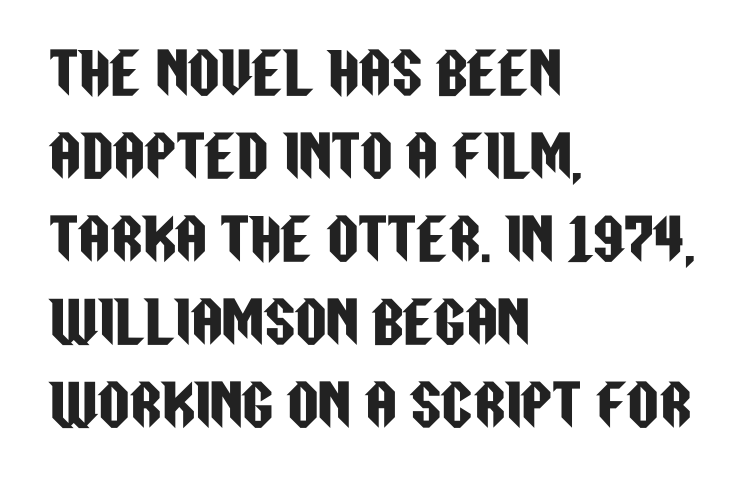
{"serif": "no", "italic": "no", "width": "condensed", "stroke_contrast": "low", "x_height": "large", "monospaced": "no", "underline": "no", "align": "left", "line_spacing": "normal", "line_spacing_ratio": 1.51, "letter_spacing": "normal", "letter_spacing_em": 0.0, "glyph_px": 55}
